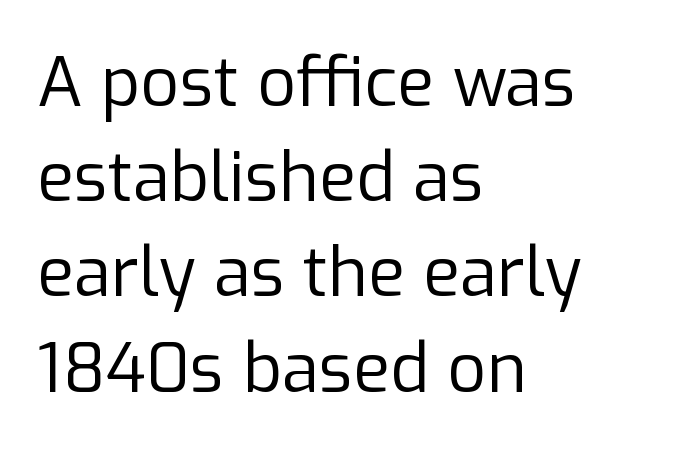
How are the letters spaced? Ordinarily, with no added tracking. The typesetting does not lean heavy: it is not bold. Horizontal alignment here is leftward, the default for most running prose. The designer left line spacing at the default.
